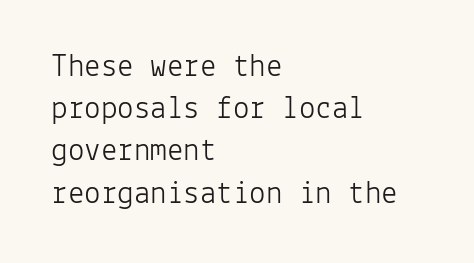
{"serif": "no", "italic": "no", "bold": "no", "weight": "light", "width": "normal", "stroke_contrast": "low", "x_height": "medium", "monospaced": "yes", "underline": "no", "align": "left", "line_spacing": "normal", "line_spacing_ratio": 1.28, "letter_spacing": "normal", "letter_spacing_em": 0.0, "glyph_px": 33}
